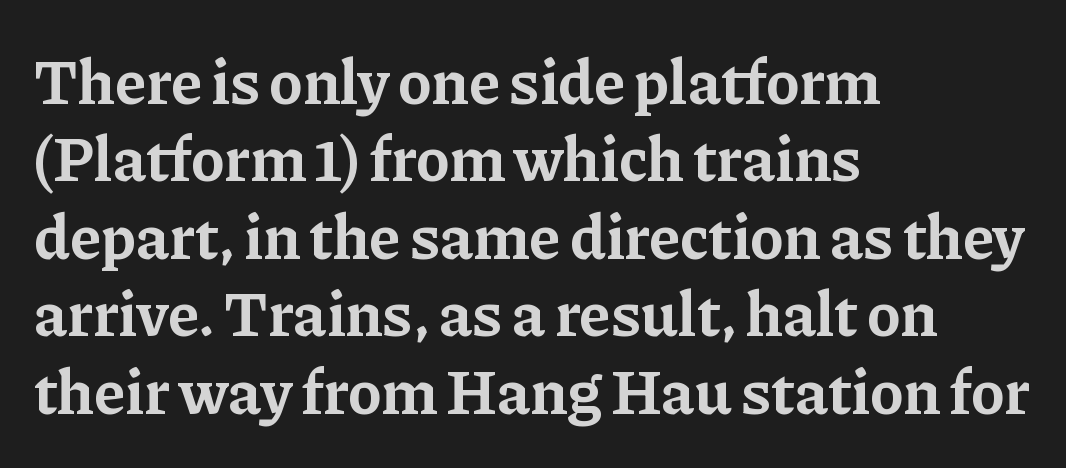
Are there feet on the stems? There are — it's a serif. This sample has the flowing, uneven cadence of proportional lettering. This is roman type, the default non-slanted kind. Horizontally, the lines are justified to the leading edge only. Only glyphs here, with clear space below each row. Summary of weight: heavy, a full bold.
